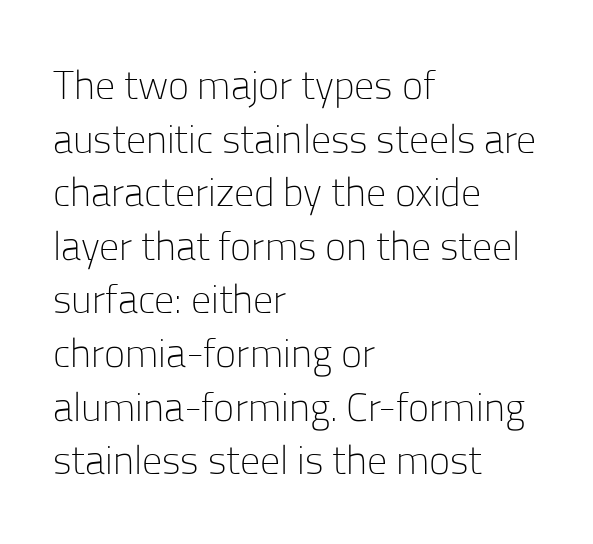
{"serif": "no", "italic": "no", "bold": "no", "weight": "light", "width": "normal", "stroke_contrast": "low", "x_height": "medium", "monospaced": "no", "underline": "no", "align": "left", "line_spacing": "normal", "line_spacing_ratio": 1.34, "letter_spacing": "normal", "letter_spacing_em": 0.0, "glyph_px": 40}
